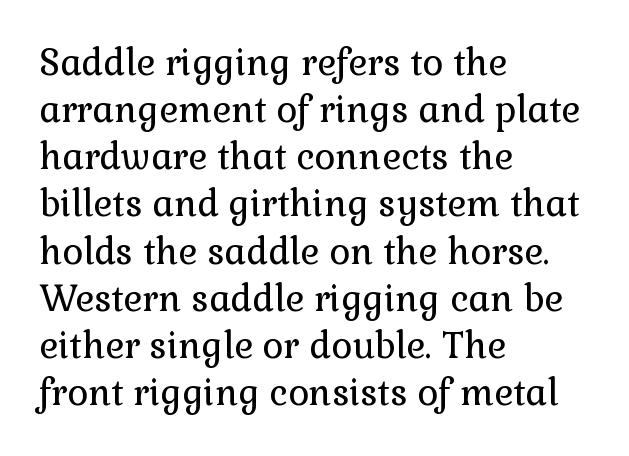
Proportional: the letters do not fall into vertical columns. Leading: standard. The type family on display is of the serif kind. You can tell it's not italic because the verticals are truly vertical. Descender tails drop into unmarked territory. No chunkiness to these letters — they're not bold.
